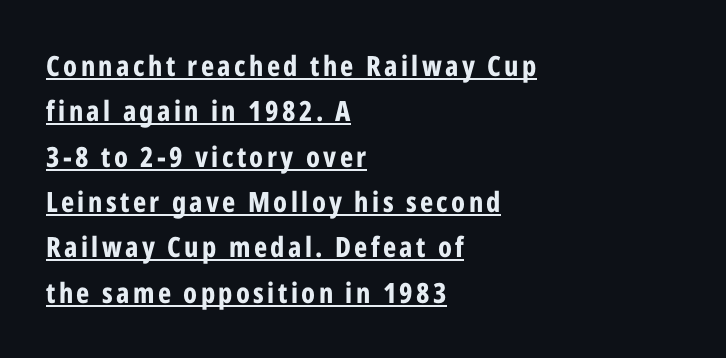
Q: Is the text bold? A: Yes.
Q: Is the text italic (slanted)? A: No, it is upright.
Q: Is the typeface a serif or a sans-serif typeface? A: Sans-serif.
Q: Is the text underlined? A: Yes.
Q: How is the paragraph aligned? A: Left-aligned.
Q: Is the spacing between lines tight, normal or loose? A: Normal.
Q: Width (condensed, normal, or wide)? A: Condensed.
Q: Stroke contrast? A: Low.
Q: x-height? A: Medium.
Q: Monospaced? A: No.
